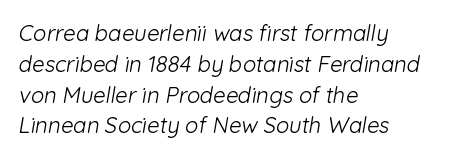
{"bold": "no", "underline": "no", "align": "left", "line_spacing": "normal", "line_spacing_ratio": 1.4, "letter_spacing": "normal", "letter_spacing_em": 0.0, "glyph_px": 22}
